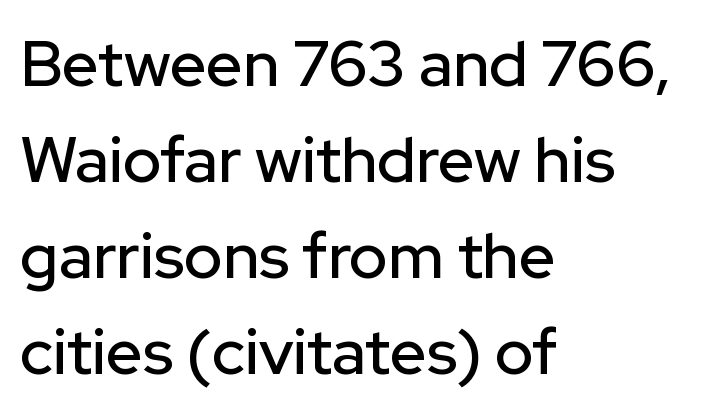
The passage shown is typed in a proportional face where columns would drift. In terms of posture, this sample is upright. Casual observation: everything's shoved over to the left. Successive baselines arrive at the customary interval. Spacing between characters is what you'd get straight out of the box.
